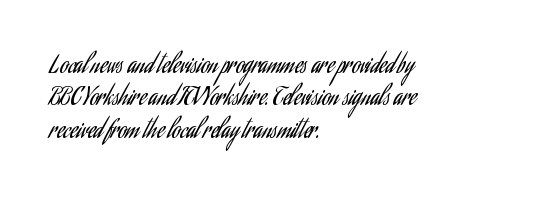
The image shows 23 px text type; set left-aligned, normal line spacing (1.41x), normal letter spacing, not underlined.
